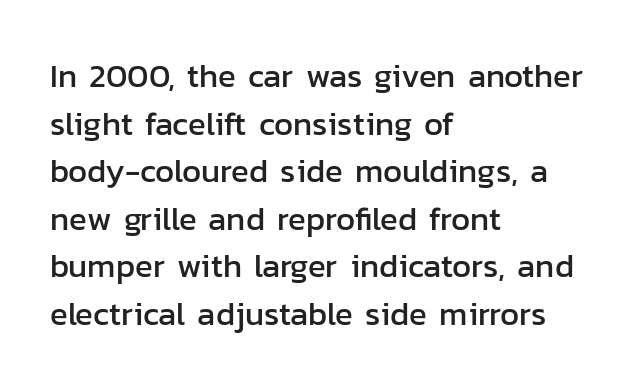
Q: Is the text italic (slanted)? A: No, it is upright.
Q: Is the typeface a serif or a sans-serif typeface? A: Sans-serif.
Q: Is the text underlined? A: No.
Q: How is the paragraph aligned? A: Left-aligned.
Q: Is the spacing between letters normal or unusually wide? A: Normal.
Q: Is the spacing between lines tight, normal or loose? A: Normal.
Q: Width (condensed, normal, or wide)? A: Normal.
Q: Stroke contrast? A: Low.
Q: x-height? A: Medium.
Q: Monospaced? A: No.
